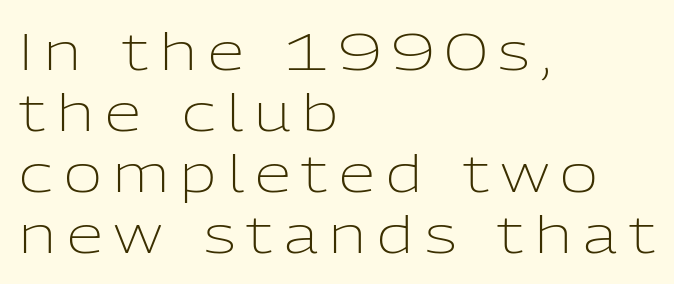
{"serif": "no", "italic": "no", "bold": "no", "weight": "light", "width": "normal", "stroke_contrast": "low", "x_height": "medium", "monospaced": "no", "underline": "no", "align": "left", "line_spacing_ratio": 1.17, "letter_spacing": "wide", "letter_spacing_em": 0.22, "glyph_px": 52}
